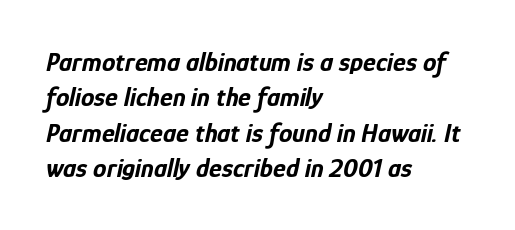
{"italic": "yes", "lean": "right", "slant_degrees": 12, "bold": "yes", "underline": "no", "align": "left", "line_spacing": "normal", "line_spacing_ratio": 1.31, "letter_spacing": "normal", "letter_spacing_em": 0.0, "glyph_px": 27}
